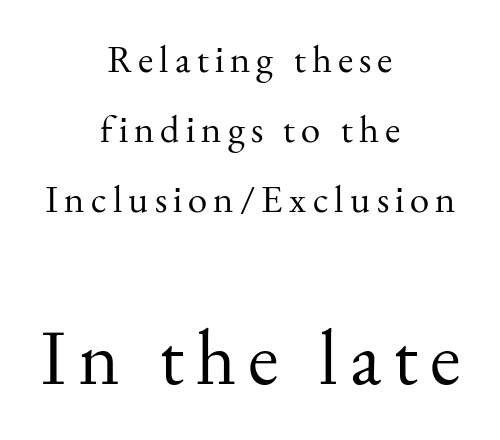
Q: Is the text bold? A: No.
Q: Is the text italic (slanted)? A: No, it is upright.
Q: Is the typeface a serif or a sans-serif typeface? A: Serif.
Q: Is the text underlined? A: No.
Q: How is the paragraph aligned? A: Centered.
Q: Which block of text is set in a larger size, the first (top) or the second (bottom)? A: The second (bottom) one.
Q: Width (condensed, normal, or wide)? A: Normal.
Q: Stroke contrast? A: Medium.
Q: x-height? A: Small.
Q: Monospaced? A: No.
